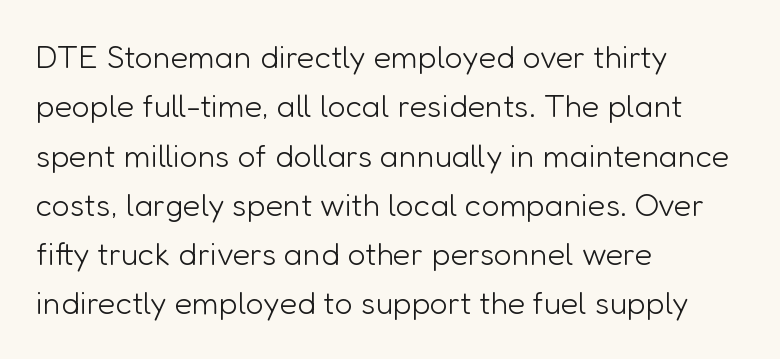
The image shows 32 px light sans-serif type, upright; set left-aligned, normal line spacing (1.54x), normal letter spacing, not underlined; low stroke contrast and a medium x-height.
